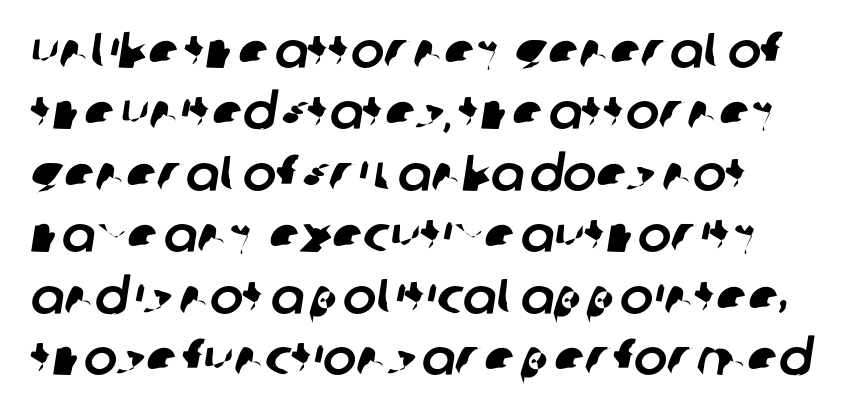
Q: Is the typeface a serif or a sans-serif typeface? A: Sans-serif.
Q: Is the text underlined? A: No.
Q: How is the paragraph aligned? A: Left-aligned.
Q: Is the spacing between letters normal or unusually wide? A: Normal.
Q: Width (condensed, normal, or wide)? A: Normal.
Q: Stroke contrast? A: Low.
Q: x-height? A: Large.
Q: Monospaced? A: No.
